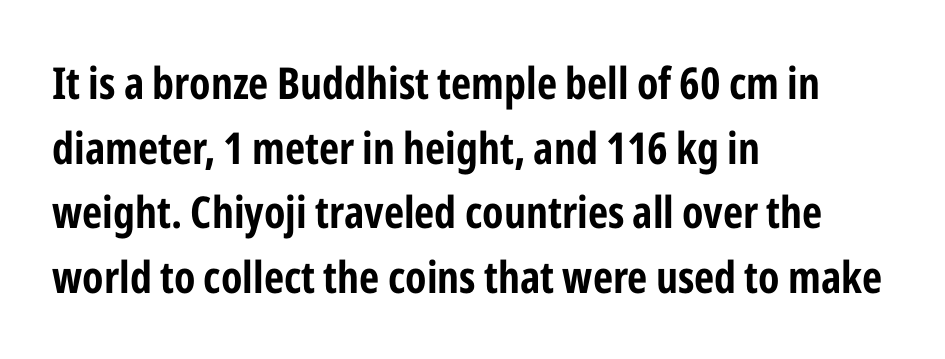
The image shows 44 px condensed sans-serif type, upright; set left-aligned, normal line spacing (1.47x), normal letter spacing, not underlined; low stroke contrast and a medium x-height.
